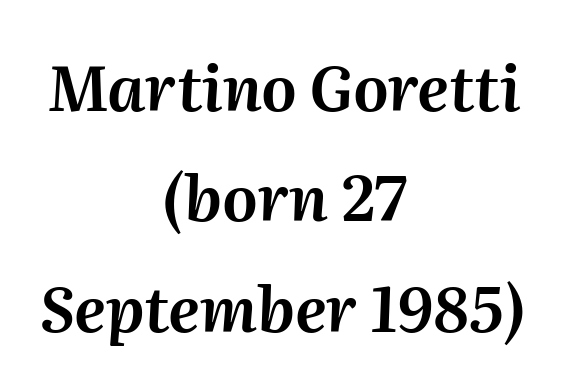
A typesetter would call this proportional, since set widths differ per character. What stands out about the letter spacing? Nothing — it is the standard amount. Looking at the ascenders, they clearly lean. Clear beneath every line of the passage. The whitespace from short lines is split evenly between both sides.
